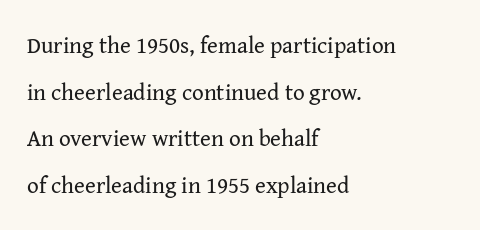
Words float on clear page, feet unadorned. Rendered with straight, roman letterforms. Left-aligned paragraph, ragged on the right. The strokes are not fattened; the text isn't bold. Students, note that the glyphs here touch the page at normal intervals.
